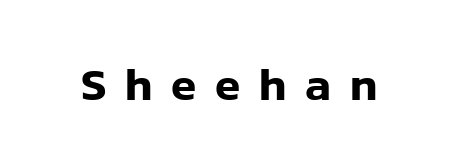
The image shows 46 px sans-serif type, upright; set unusually wide letter spacing (+0.41 em), not underlined; low stroke contrast and a medium x-height.
